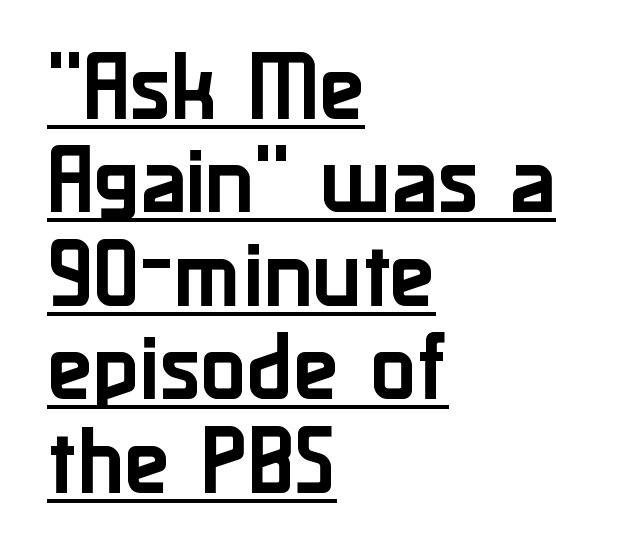
{"serif": "no", "italic": "no", "width": "normal", "stroke_contrast": "low", "x_height": "medium", "monospaced": "no", "underline": "yes", "align": "left", "line_spacing_ratio": 1.23, "letter_spacing": "normal", "letter_spacing_em": 0.0, "glyph_px": 76}
